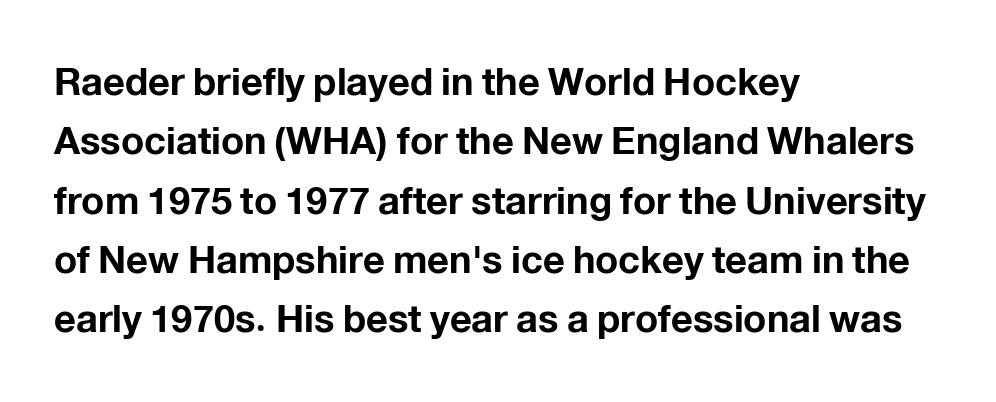
Descender tails drop into unmarked territory. Typesetter's note: full bold, strokes at maximum text heaviness. Each line starts at the same left margin while the right side varies. Compared with typical body copy, the letter spacing here is the same. Line spacing here is normal. Is this a sans? Yes — the strokes have no serifs.
